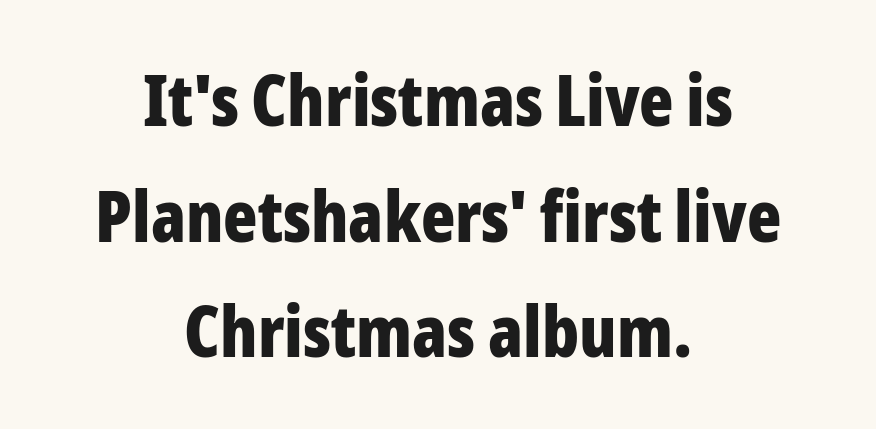
The image shows 71 px bold, condensed sans-serif type, upright; set centered, normal line spacing (1.63x), normal letter spacing, not underlined; low stroke contrast and a medium x-height.
